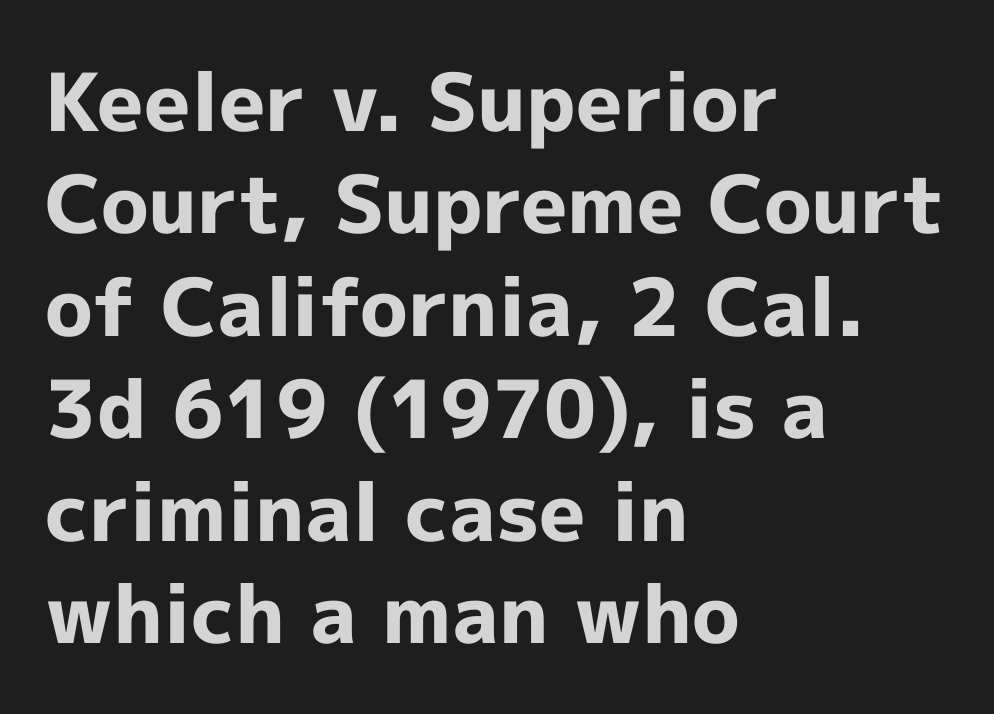
The image shows 80 px bold sans-serif type, upright; set left-aligned, normal line spacing (1.28x), normal letter spacing, not underlined; a medium x-height.
